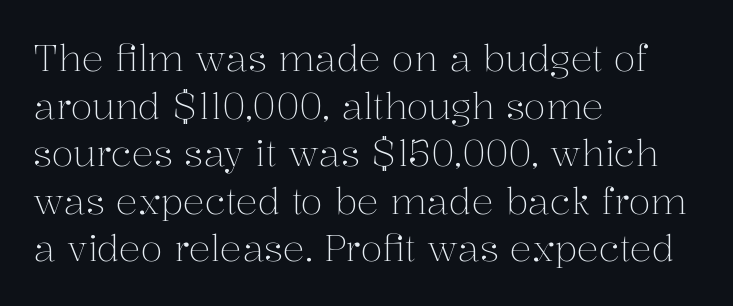
{"serif": "yes", "italic": "no", "bold": "no", "weight": "light", "width": "normal", "stroke_contrast": "medium", "x_height": "medium", "monospaced": "no", "underline": "no", "align": "left", "line_spacing": "normal", "line_spacing_ratio": 1.32, "letter_spacing": "normal", "letter_spacing_em": 0.0, "glyph_px": 36}
